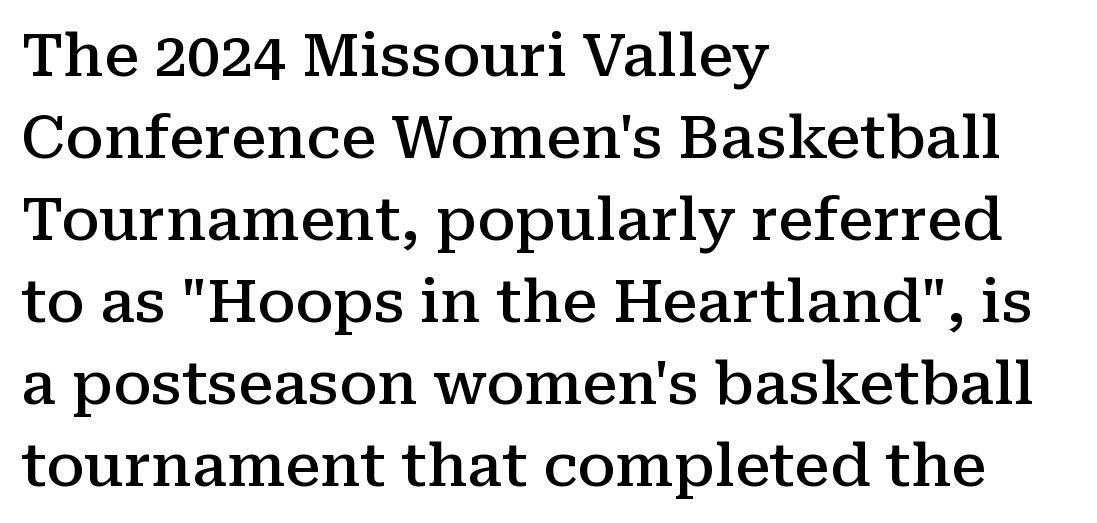
Q: Is the text bold? A: Semi-bold.
Q: Is the text italic (slanted)? A: No, it is upright.
Q: Is the typeface a serif or a sans-serif typeface? A: Serif.
Q: Is the text underlined? A: No.
Q: How is the paragraph aligned? A: Left-aligned.
Q: Is the spacing between letters normal or unusually wide? A: Normal.
Q: Is the spacing between lines tight, normal or loose? A: Normal.
Q: Width (condensed, normal, or wide)? A: Normal.
Q: Stroke contrast? A: Medium.
Q: x-height? A: Medium.
Q: Monospaced? A: No.
